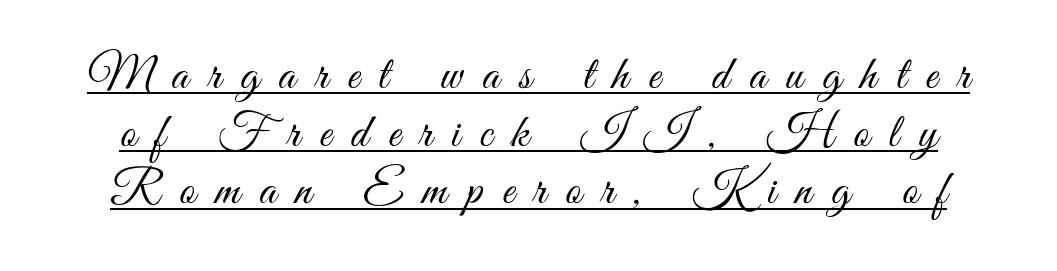
Q: Is the text bold? A: No.
Q: Is the text italic (slanted)? A: Yes.
Q: Is the typeface a serif or a sans-serif typeface? A: Sans-serif.
Q: Is the text underlined? A: Yes.
Q: Is the spacing between letters normal or unusually wide? A: Unusually wide.
Q: Width (condensed, normal, or wide)? A: Condensed.
Q: Stroke contrast? A: Medium.
Q: x-height? A: Small.
Q: Monospaced? A: No.
